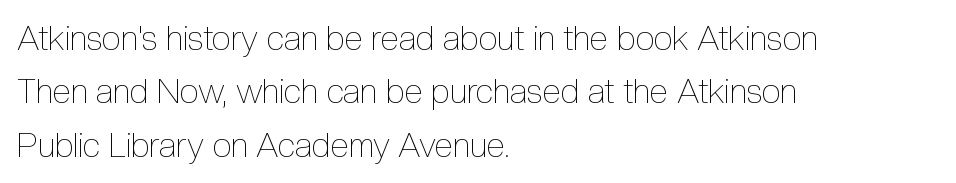
{"italic": "no", "bold": "no", "weight": "thin", "width": "condensed", "x_height": "medium", "monospaced": "no", "underline": "no", "align": "left", "line_spacing": "normal", "line_spacing_ratio": 1.57, "letter_spacing": "normal", "letter_spacing_em": 0.0, "glyph_px": 34}
